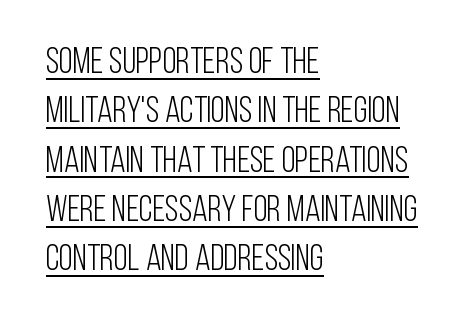
{"serif": "no", "italic": "no", "bold": "no", "weight": "light", "width": "condensed", "stroke_contrast": "low", "x_height": "large", "monospaced": "no", "underline": "yes", "align": "left", "line_spacing": "normal", "line_spacing_ratio": 1.37, "letter_spacing": "normal", "letter_spacing_em": 0.0, "glyph_px": 36}
